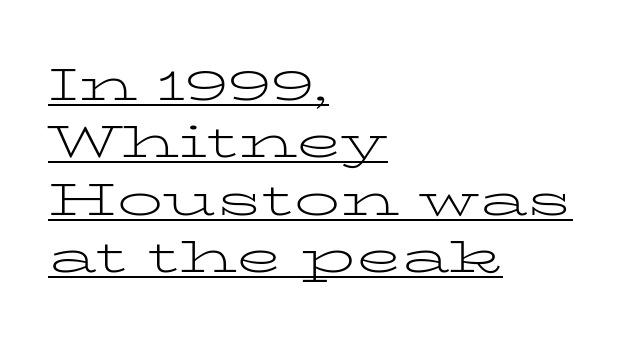
Q: Is the text bold? A: No.
Q: Is the text italic (slanted)? A: No, it is upright.
Q: Is the typeface a serif or a sans-serif typeface? A: Serif.
Q: Is the text underlined? A: Yes.
Q: How is the paragraph aligned? A: Left-aligned.
Q: Is the spacing between letters normal or unusually wide? A: Normal.
Q: Is the spacing between lines tight, normal or loose? A: Normal.
Q: Width (condensed, normal, or wide)? A: Wide.
Q: Stroke contrast? A: Low.
Q: x-height? A: Medium.
Q: Monospaced? A: No.
